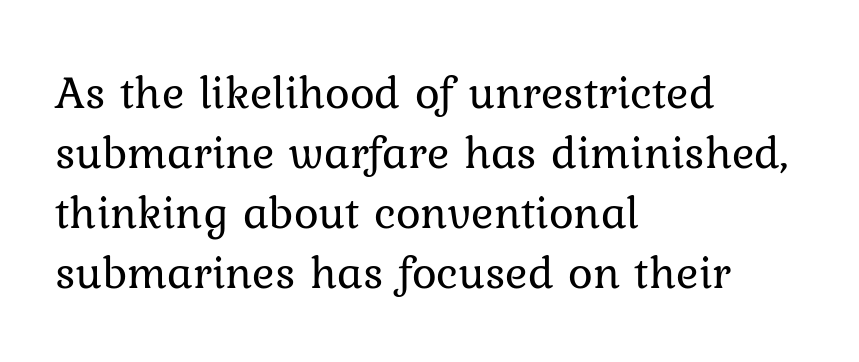
The face used here is proportionally spaced, like ordinary book or web type. Regular leading. The typesetting does not lean heavy: it is not bold. Lines of text with bare space underneath.
